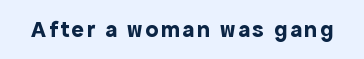
The image shows 23 px bold type, upright; set not underlined.
